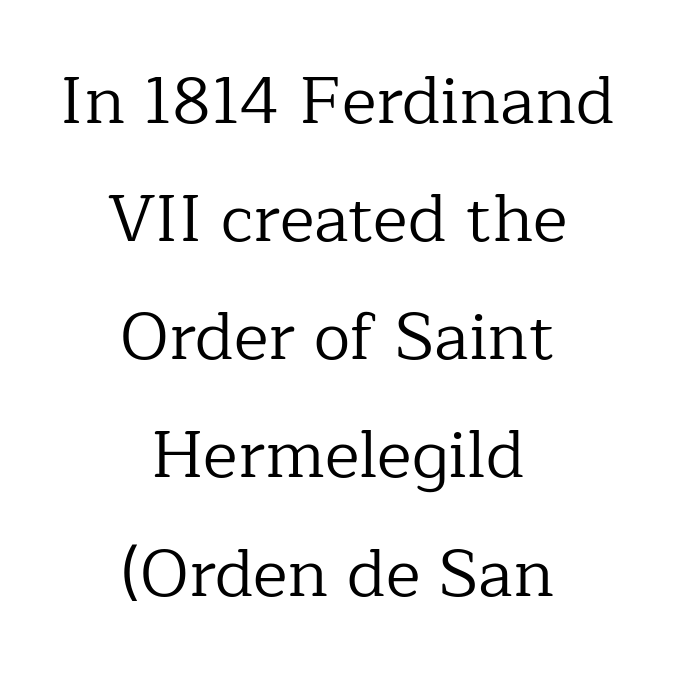
Q: Is the text bold? A: No.
Q: Is the text italic (slanted)? A: No, it is upright.
Q: Is the typeface a serif or a sans-serif typeface? A: Serif.
Q: Is the text underlined? A: No.
Q: How is the paragraph aligned? A: Centered.
Q: Is the spacing between letters normal or unusually wide? A: Normal.
Q: Width (condensed, normal, or wide)? A: Normal.
Q: Stroke contrast? A: Low.
Q: x-height? A: Medium.
Q: Monospaced? A: No.
